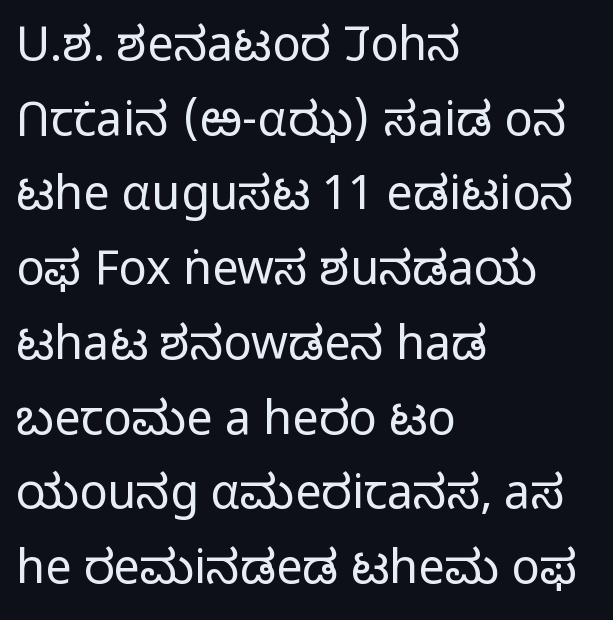
Rendered with straight, roman letterforms. Are there feet on the stems? There aren't — it's a sans. The typeface has the unassuming heft of standard copy or less. The rendering keeps characters at their native spacing. The passage shown is typed in a proportional face where columns would drift. Only glyphs here, with clear space below each row.
